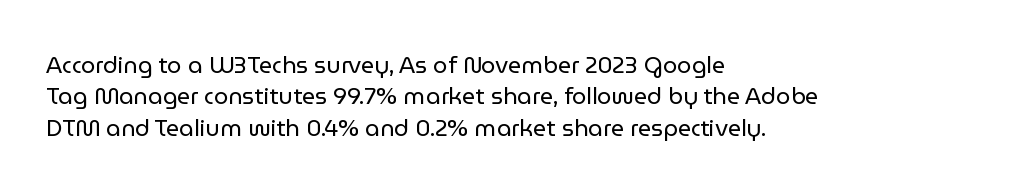
The image shows 23 px text type, upright; set left-aligned, normal line spacing (1.36x), normal letter spacing, not underlined.
